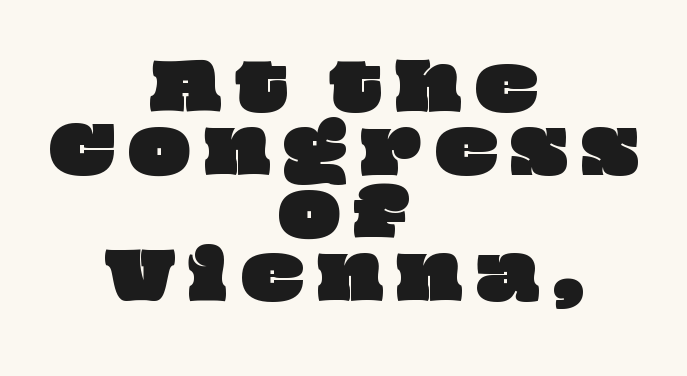
The gap between lines stays unmarked. A typesetter would call this leading minimal, almost set solid. Horizontally, the lines are justified to the midpoint only. Think of a printed novel: that variable character pitch is what you see here. Each word looks stretched out because of the extra space between its letters.
